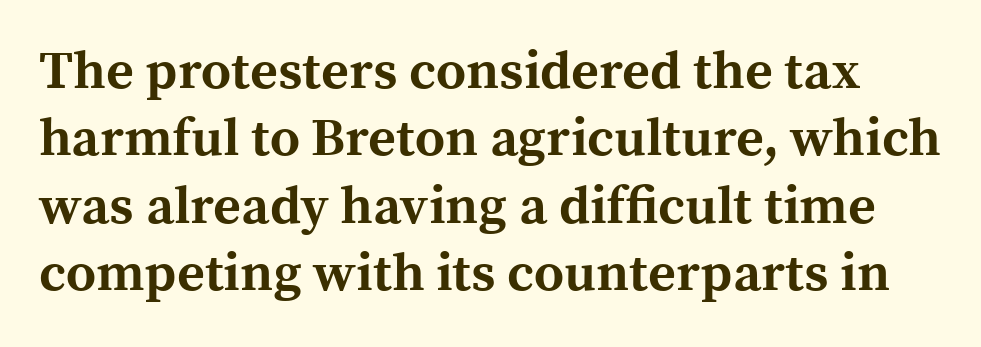
On the weight axis this lands at bold, roughly 700. Are there feet on the stems? There are — it's a serif. Do the characters align in a grid? No, the font is proportional. Vertical strokes here are truly vertical. Tracking value appears to be zero — textbook default spacing.
